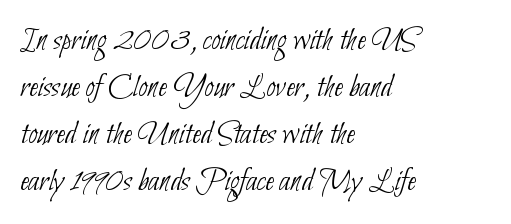
Q: Is the text bold? A: No.
Q: Is the typeface a serif or a sans-serif typeface? A: Sans-serif.
Q: Is the text underlined? A: No.
Q: How is the paragraph aligned? A: Left-aligned.
Q: Is the spacing between letters normal or unusually wide? A: Normal.
Q: Is the spacing between lines tight, normal or loose? A: Normal.
Q: Width (condensed, normal, or wide)? A: Condensed.
Q: Stroke contrast? A: Low.
Q: x-height? A: Small.
Q: Monospaced? A: No.
